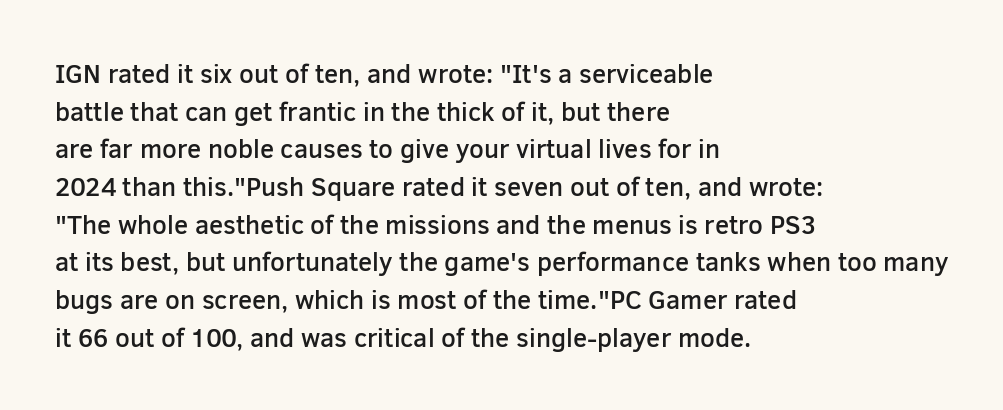
Q: Is the text bold? A: Semi-bold.
Q: Is the text italic (slanted)? A: No, it is upright.
Q: Is the text underlined? A: No.
Q: How is the paragraph aligned? A: Left-aligned.
Q: Is the spacing between letters normal or unusually wide? A: Normal.
Q: Is the spacing between lines tight, normal or loose? A: Normal.
